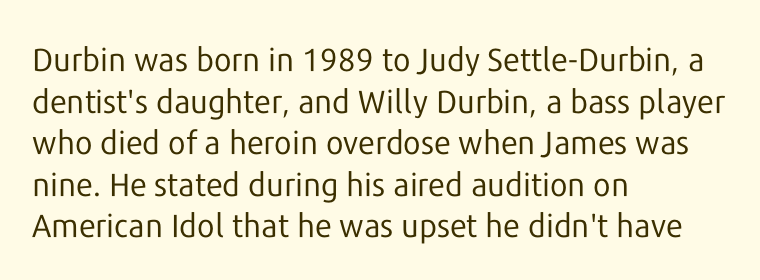
The image shows 32 px regular-weight sans-serif type, upright; set left-aligned, normal line spacing (1.3x), normal letter spacing, not underlined; low stroke contrast and a medium x-height.
